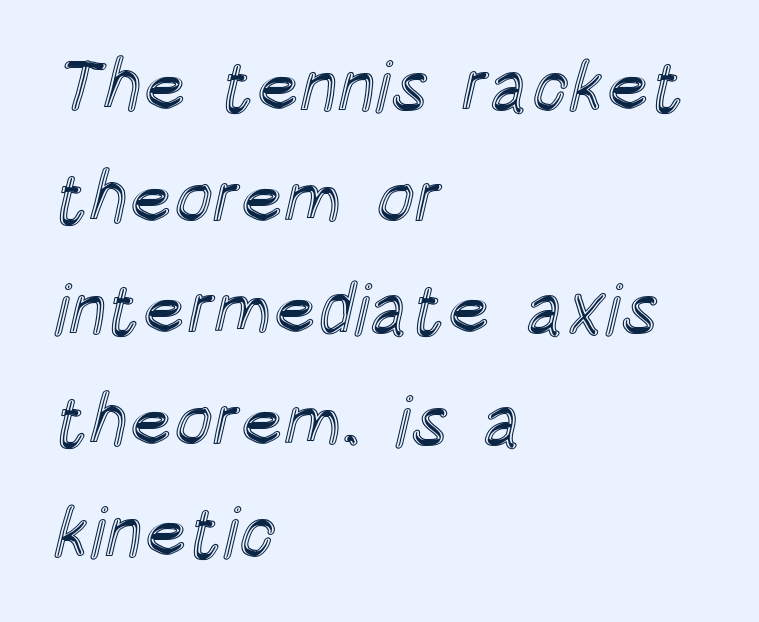
{"width": "condensed", "x_height": "large", "monospaced": "no", "underline": "no", "align": "left", "line_spacing": "normal", "line_spacing_ratio": 1.55, "letter_spacing": "normal", "letter_spacing_em": 0.0, "glyph_px": 72}
